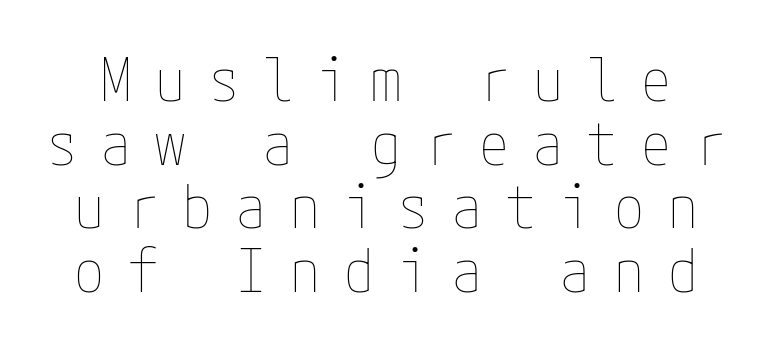
Q: Is the text bold? A: No.
Q: Is the text italic (slanted)? A: No, it is upright.
Q: Is the text underlined? A: No.
Q: Is the spacing between letters normal or unusually wide? A: Unusually wide.
Q: Is the spacing between lines tight, normal or loose? A: Tight.
Q: Width (condensed, normal, or wide)? A: Condensed.
Q: Stroke contrast? A: Low.
Q: x-height? A: Medium.
